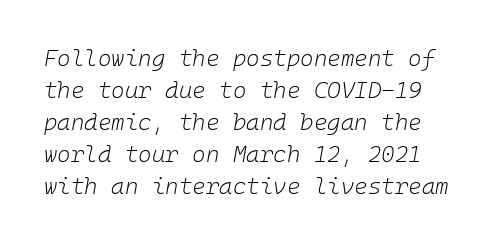
{"italic": "yes", "lean": "right", "slant_degrees": 10, "bold": "no", "underline": "no", "line_spacing": "normal", "line_spacing_ratio": 1.39, "letter_spacing": "normal", "letter_spacing_em": 0.0, "glyph_px": 23}
